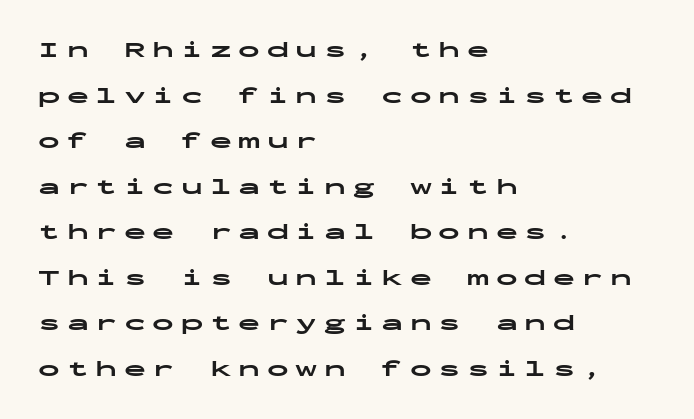
Decoration check: the copy has no underline. Tracking value appears strongly positive — letters spread wide. Ascenders rise straight up at ninety degrees. The line-height multiplier appears high, well above default.
